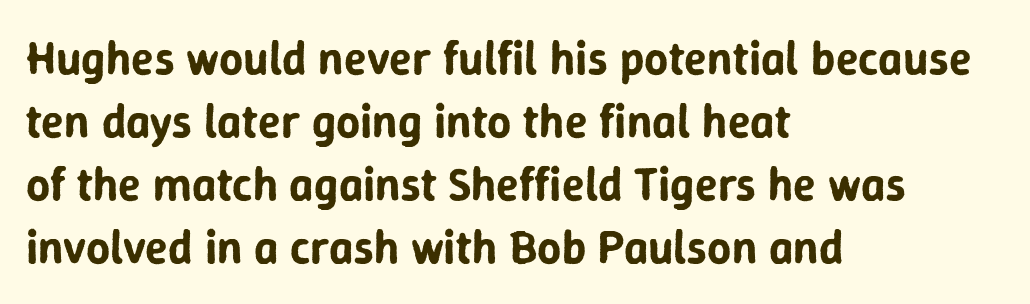
The image shows 47 px sans-serif type, upright; set left-aligned, normal line spacing (1.34x), normal letter spacing, not underlined; low stroke contrast and a medium x-height.
